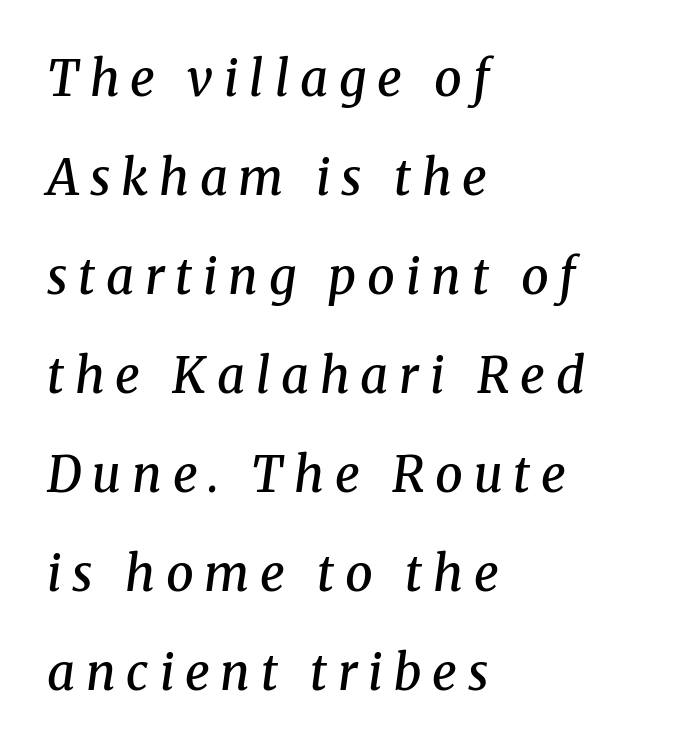
{"serif": "yes", "italic": "yes", "lean": "right", "slant_degrees": 8, "bold": "semi", "weight": "semibold", "width": "normal", "stroke_contrast": "medium", "x_height": "medium", "monospaced": "no", "underline": "no", "align": "left", "line_spacing": "loose", "line_spacing_ratio": 2.02, "letter_spacing": "wide", "letter_spacing_em": 0.22, "glyph_px": 49}
